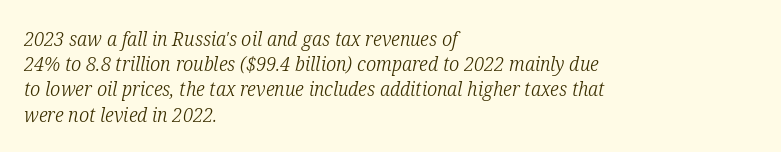
Q: Is the text bold? A: No.
Q: Is the text italic (slanted)? A: Yes, it leans right by about 12 degrees.
Q: Is the text underlined? A: No.
Q: How is the paragraph aligned? A: Left-aligned.
Q: Is the spacing between letters normal or unusually wide? A: Normal.
Q: Is the spacing between lines tight, normal or loose? A: Normal.
